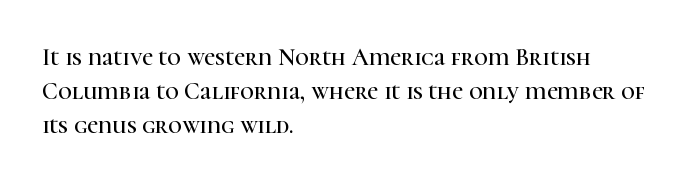
Q: Is the text italic (slanted)? A: No, it is upright.
Q: Is the text underlined? A: No.
Q: How is the paragraph aligned? A: Left-aligned.
Q: Is the spacing between letters normal or unusually wide? A: Normal.
Q: Is the spacing between lines tight, normal or loose? A: Normal.
